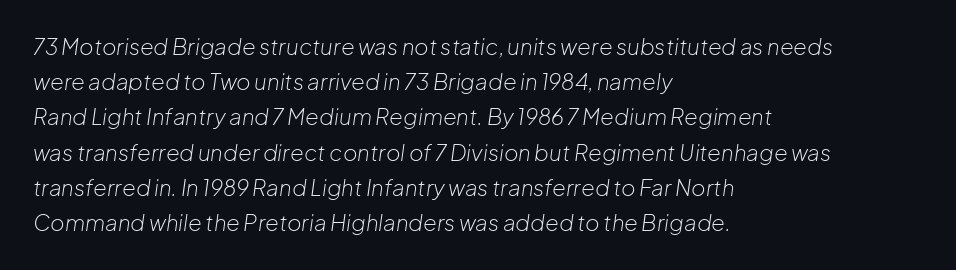
The image shows 22 px text type, italic (leaning right); set left-aligned, normal line spacing (1.6x), normal letter spacing, not underlined.
